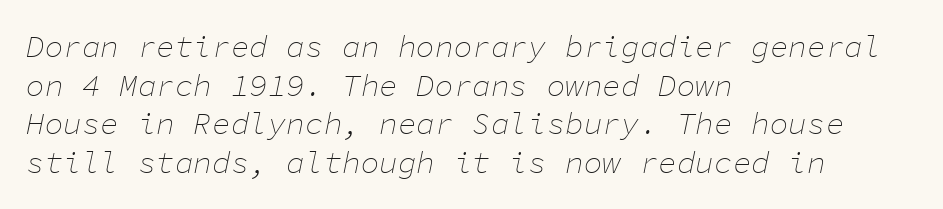
The image shows 31 px thin type, italic (leaning right), monospaced; set left-aligned, normal line spacing (1.25x), normal letter spacing, not underlined; low stroke contrast and a medium x-height.
